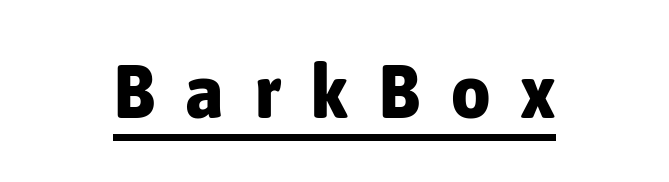
Q: Is the text bold? A: Yes.
Q: Is the text italic (slanted)? A: No, it is upright.
Q: Is the typeface a serif or a sans-serif typeface? A: Sans-serif.
Q: Is the text underlined? A: Yes.
Q: Is the spacing between letters normal or unusually wide? A: Unusually wide.
Q: Width (condensed, normal, or wide)? A: Condensed.
Q: Stroke contrast? A: Low.
Q: x-height? A: Medium.
Q: Monospaced? A: No.
